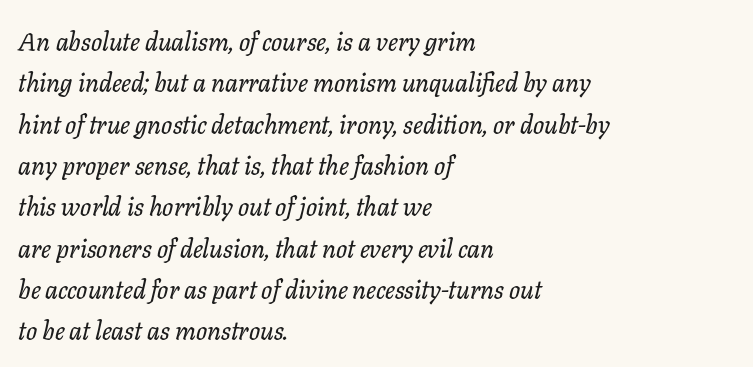
Q: Is the text italic (slanted)? A: Yes, it leans right by about 11 degrees.
Q: Is the text underlined? A: No.
Q: How is the paragraph aligned? A: Left-aligned.
Q: Is the spacing between letters normal or unusually wide? A: Normal.
Q: Is the spacing between lines tight, normal or loose? A: Normal.
